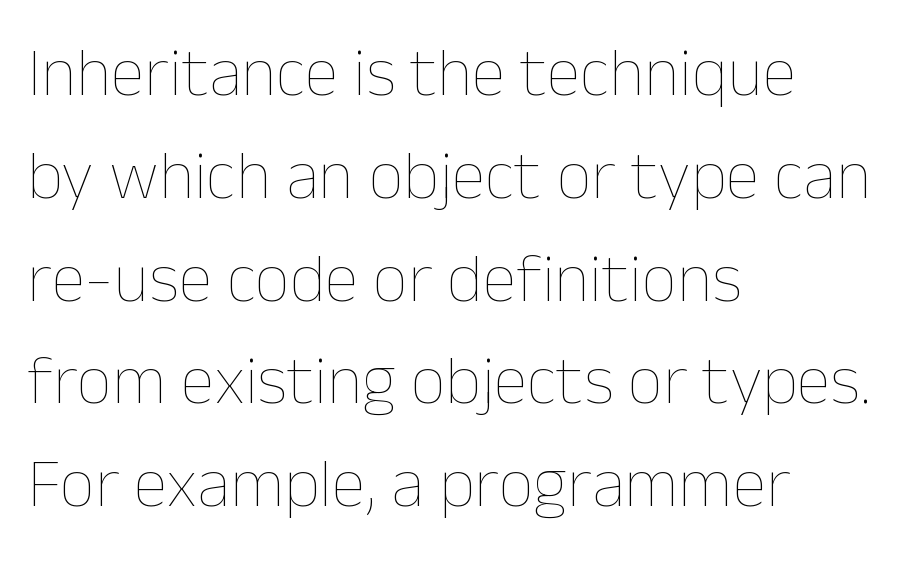
{"italic": "no", "bold": "no", "weight": "thin", "width": "normal", "stroke_contrast": "low", "x_height": "medium", "monospaced": "no", "underline": "no", "align": "left", "line_spacing": "normal", "line_spacing_ratio": 1.49, "letter_spacing": "normal", "letter_spacing_em": 0.0, "glyph_px": 69}
